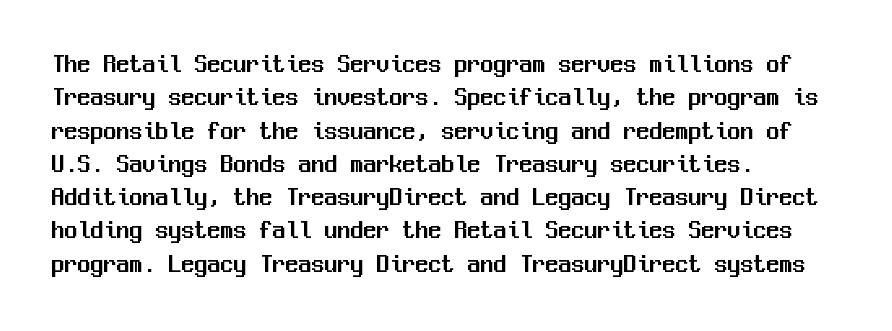
Q: Is the text italic (slanted)? A: No, it is upright.
Q: Is the text underlined? A: No.
Q: How is the paragraph aligned? A: Left-aligned.
Q: Is the spacing between letters normal or unusually wide? A: Normal.
Q: Is the spacing between lines tight, normal or loose? A: Normal.
